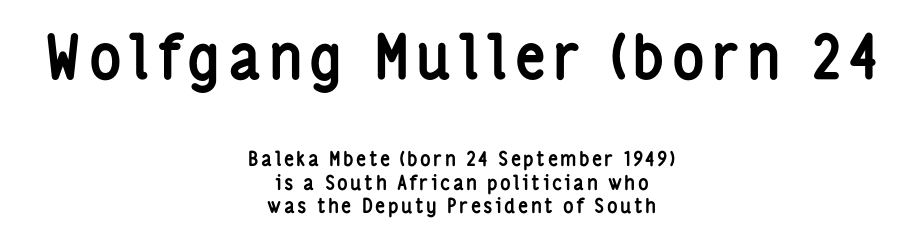
Q: Is the text bold? A: Yes.
Q: Is the text italic (slanted)? A: No, it is upright.
Q: Is the typeface a serif or a sans-serif typeface? A: Sans-serif.
Q: Is the text underlined? A: No.
Q: How is the paragraph aligned? A: Centered.
Q: Which block of text is set in a larger size, the first (top) or the second (bottom)? A: The first (top) one.
Q: Width (condensed, normal, or wide)? A: Condensed.
Q: Stroke contrast? A: Low.
Q: x-height? A: Medium.
Q: Monospaced? A: No.
